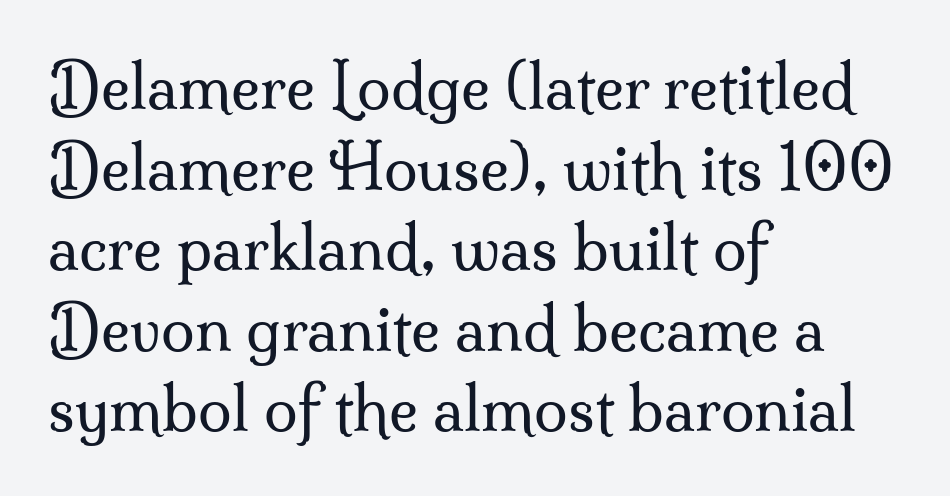
The image shows 61 px regular-weight serif type, upright; set left-aligned, normal line spacing (1.32x), normal letter spacing, not underlined; medium stroke contrast and a small x-height.
